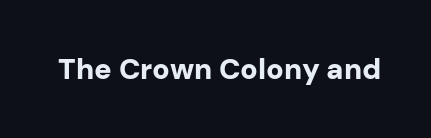
Q: Is the text bold? A: Yes.
Q: Is the text italic (slanted)? A: No, it is upright.
Q: Is the typeface a serif or a sans-serif typeface? A: Sans-serif.
Q: Is the text underlined? A: No.
Q: Is the spacing between letters normal or unusually wide? A: Normal.
Q: Width (condensed, normal, or wide)? A: Normal.
Q: Stroke contrast? A: Low.
Q: x-height? A: Medium.
Q: Monospaced? A: No.
